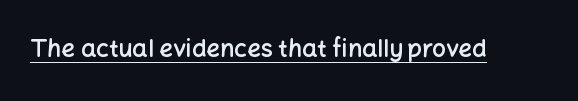
Designer's note — italics off, roman on. The horizontal fit of the characters is conventional and even. Is there an underline? Yes — a line sits under the letters. The characters look somewhat weighty, a semibold short of true bold.
